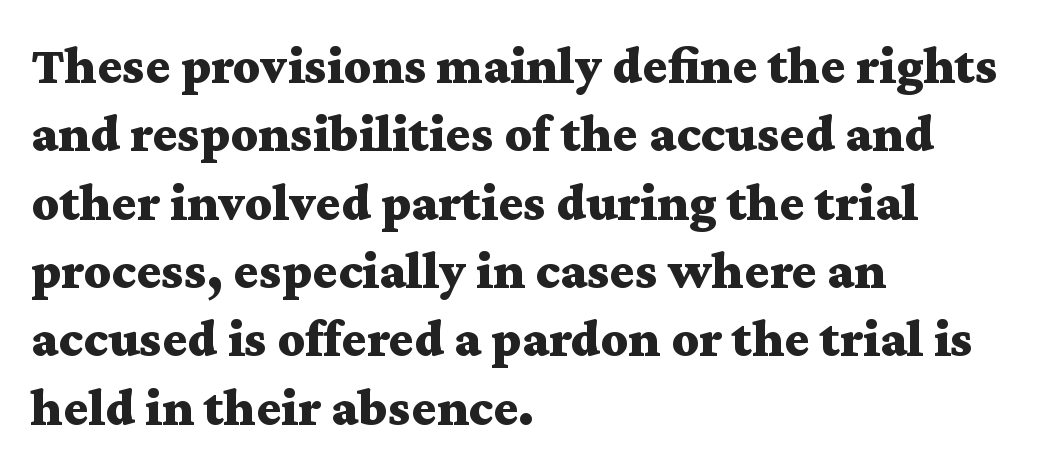
The image shows 53 px bold, wide serif type, upright; set left-aligned, normal line spacing (1.29x), normal letter spacing, not underlined; medium stroke contrast and a medium x-height.
